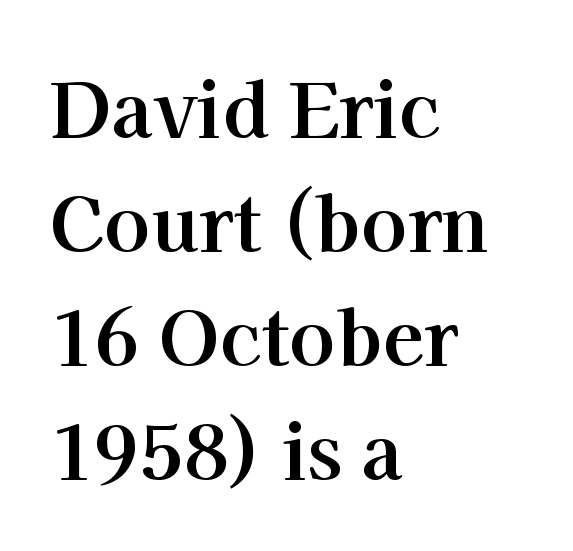
Honestly, the row spacing looks completely unremarkable. Heavy-handed strokes throughout: this text is bold. The letters stand upright; this is a roman face. All the whitespace from short lines collects on the right. Clear beneath every line of the passage. Font category for this specimen: serif.
